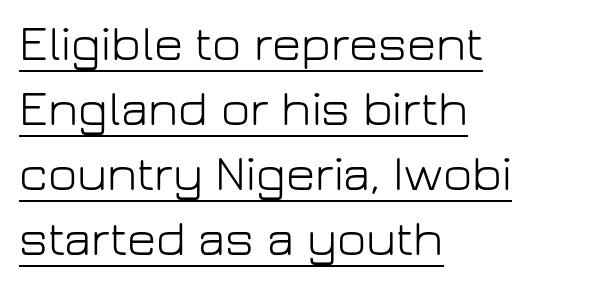
The image shows 50 px light sans-serif type, upright; set left-aligned, normal line spacing (1.3x), normal letter spacing, underlined; low stroke contrast and a medium x-height.
